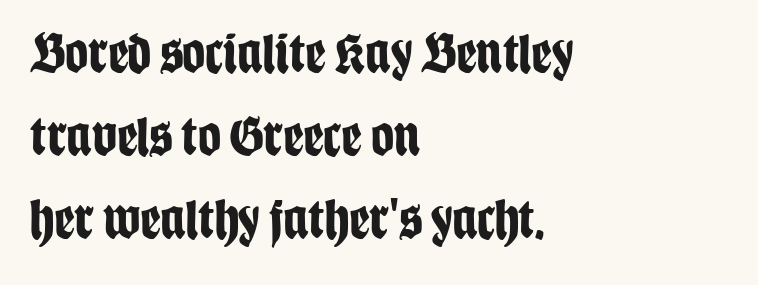
The image shows 57 px bold, condensed sans-serif type, upright; set left-aligned, normal line spacing (1.46x), normal letter spacing, not underlined; low stroke contrast and a large x-height.
